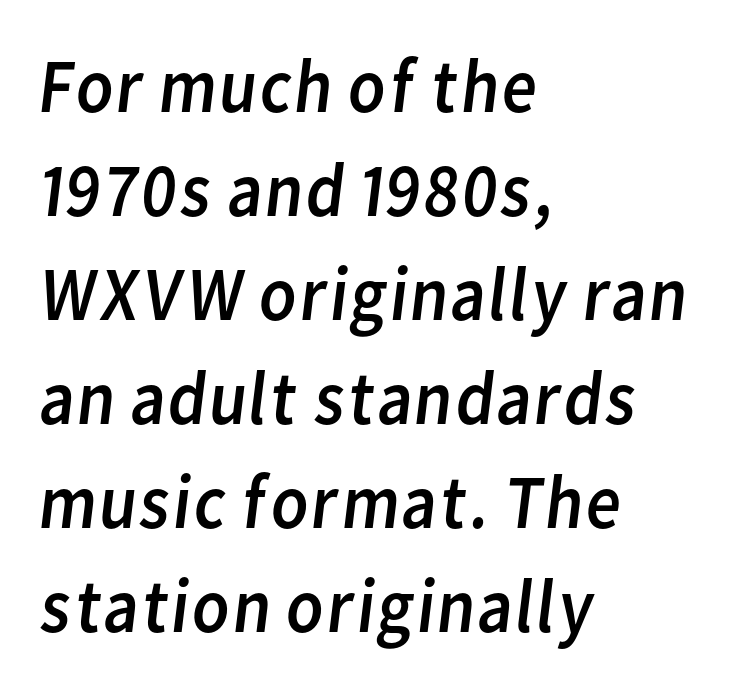
The image shows 77 px regular-weight sans-serif type; set left-aligned, normal line spacing (1.35x), normal letter spacing, not underlined; low stroke contrast and a medium x-height.
